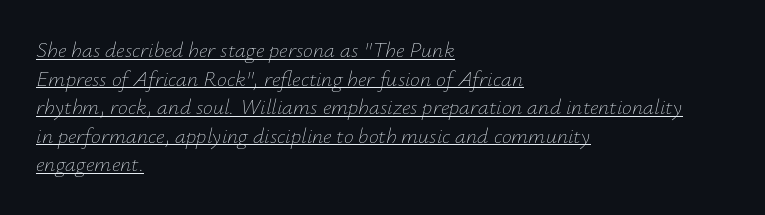
The image shows 22 px text type, italic (leaning right); set left-aligned, normal line spacing (1.3x), normal letter spacing, underlined.
